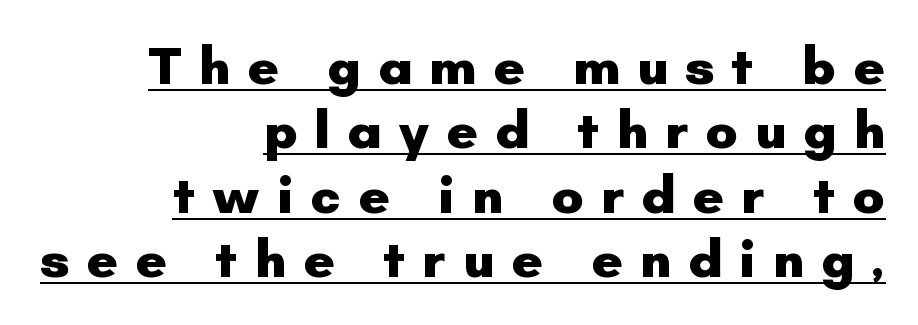
Q: Is the text bold? A: Yes.
Q: Is the text italic (slanted)? A: No, it is upright.
Q: Is the typeface a serif or a sans-serif typeface? A: Sans-serif.
Q: Is the text underlined? A: Yes.
Q: How is the paragraph aligned? A: Right-aligned.
Q: Is the spacing between letters normal or unusually wide? A: Unusually wide.
Q: Width (condensed, normal, or wide)? A: Normal.
Q: Stroke contrast? A: Low.
Q: x-height? A: Small.
Q: Monospaced? A: No.
